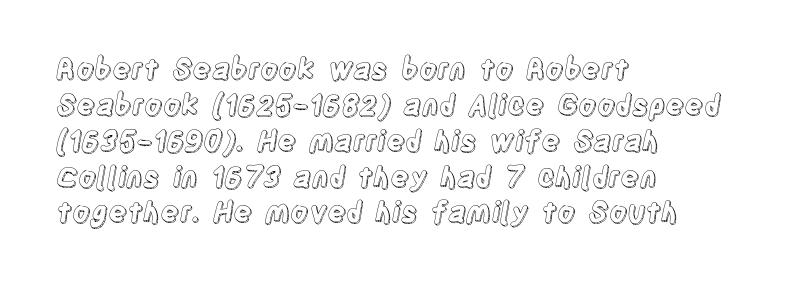
Q: Is the text italic (slanted)? A: Yes.
Q: Is the text underlined? A: No.
Q: How is the paragraph aligned? A: Left-aligned.
Q: Is the spacing between letters normal or unusually wide? A: Normal.
Q: Is the spacing between lines tight, normal or loose? A: Normal.
Q: Width (condensed, normal, or wide)? A: Condensed.
Q: x-height? A: Large.
Q: Monospaced? A: No.
